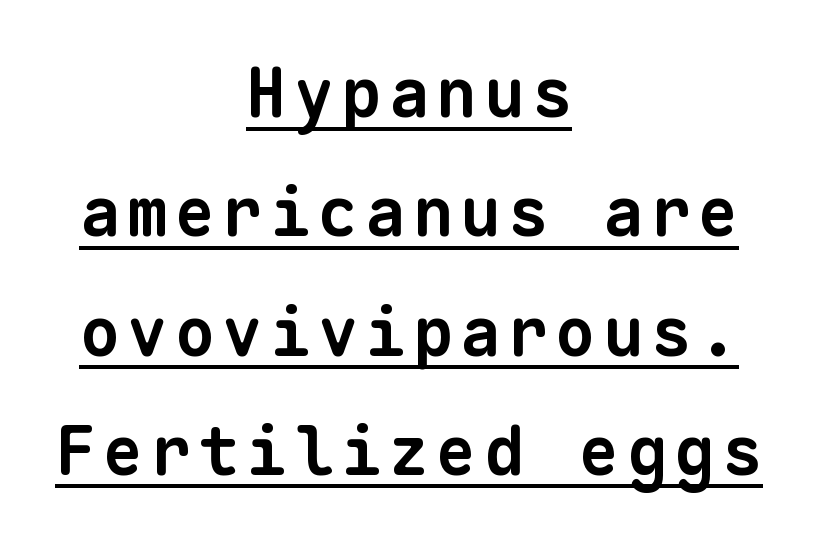
Q: Is the text bold? A: Yes.
Q: Is the typeface a serif or a sans-serif typeface? A: Sans-serif.
Q: Is the text underlined? A: Yes.
Q: How is the paragraph aligned? A: Centered.
Q: Width (condensed, normal, or wide)? A: Normal.
Q: Stroke contrast? A: Low.
Q: x-height? A: Medium.
Q: Monospaced? A: Yes.
